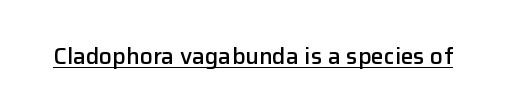
The image shows 23 px text type, upright; set normal letter spacing, underlined.
